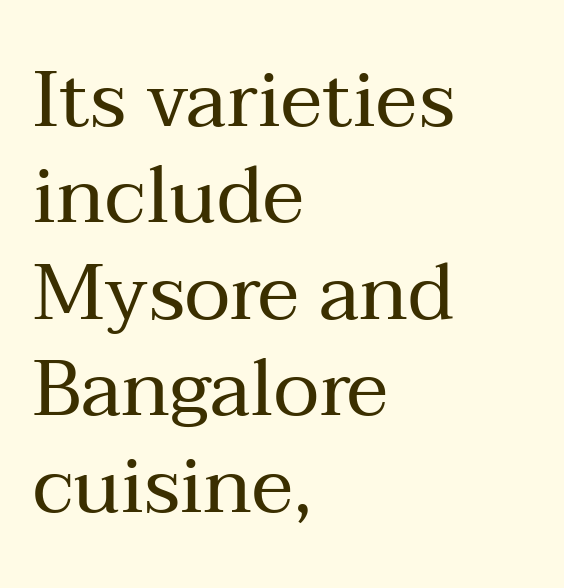
{"serif": "yes", "italic": "no", "bold": "no", "weight": "regular", "width": "normal", "stroke_contrast": "medium", "x_height": "medium", "monospaced": "no", "underline": "no", "align": "left", "line_spacing_ratio": 1.22, "letter_spacing": "normal", "letter_spacing_em": 0.0, "glyph_px": 79}
